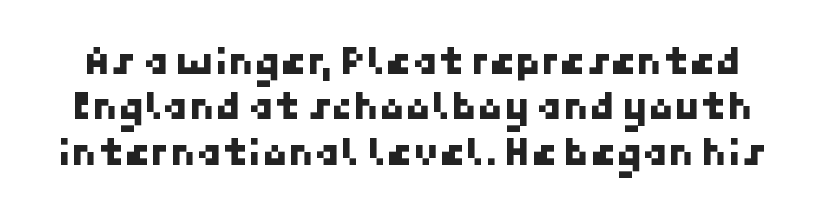
Compared with typical body copy, the letter spacing here is the same. A typesetter would call this leading minimal, almost set solid. This rendering features lettering with no underline. This sample uses a sans-serif face.
